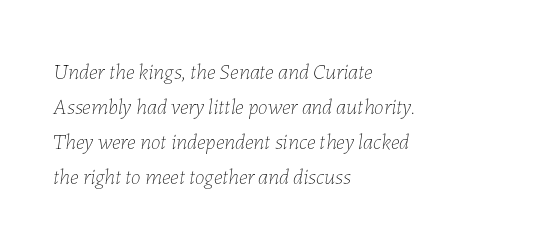
The image shows 22 px text type, italic (leaning right); set left-aligned, normal line spacing (1.59x), normal letter spacing, not underlined.
